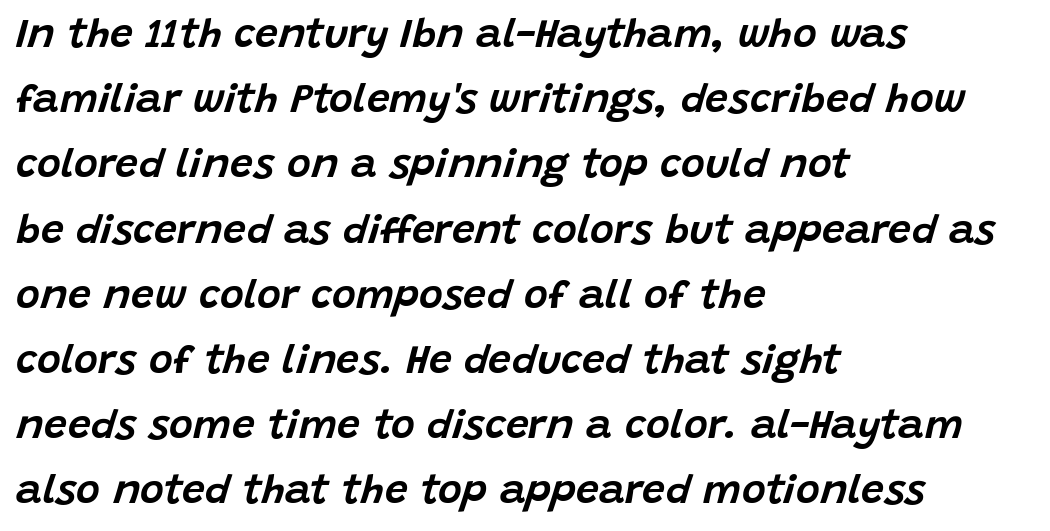
{"italic": "yes", "lean": "right", "slant_degrees": 15, "width": "normal", "stroke_contrast": "low", "x_height": "large", "monospaced": "no", "underline": "no", "align": "left", "line_spacing": "normal", "line_spacing_ratio": 1.59, "letter_spacing": "normal", "letter_spacing_em": 0.0, "glyph_px": 41}
